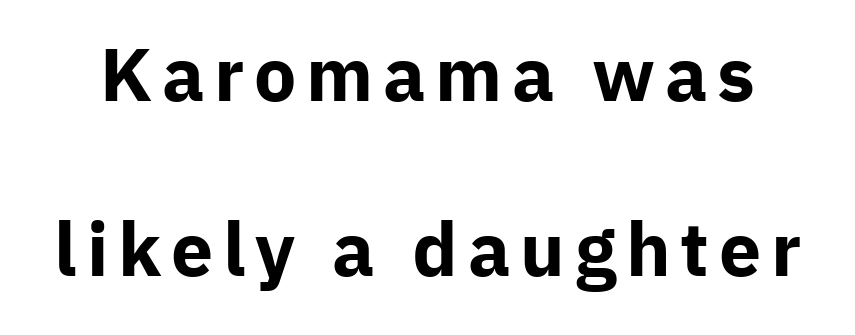
The image shows 75 px bold sans-serif type, upright; set loose line spacing (2.34x), not underlined; low stroke contrast and a medium x-height.
